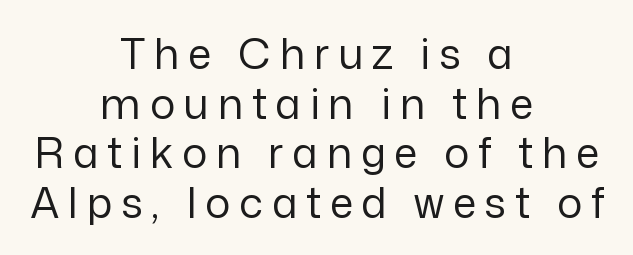
Q: Is the text bold? A: No.
Q: Is the text italic (slanted)? A: No, it is upright.
Q: Is the typeface a serif or a sans-serif typeface? A: Sans-serif.
Q: Is the text underlined? A: No.
Q: How is the paragraph aligned? A: Centered.
Q: Is the spacing between letters normal or unusually wide? A: Unusually wide.
Q: Width (condensed, normal, or wide)? A: Normal.
Q: Stroke contrast? A: Low.
Q: x-height? A: Medium.
Q: Monospaced? A: No.
